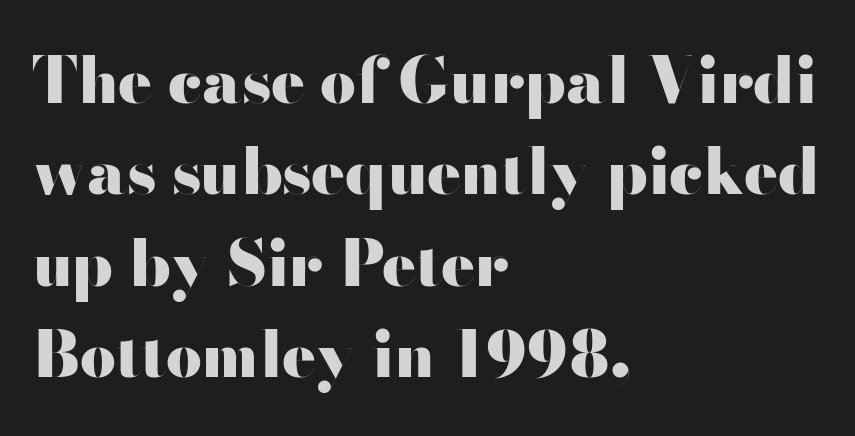
The image shows 63 px heavy, wide sans-serif type, upright; set left-aligned, normal line spacing (1.45x), normal letter spacing, not underlined; high stroke contrast and a small x-height.
